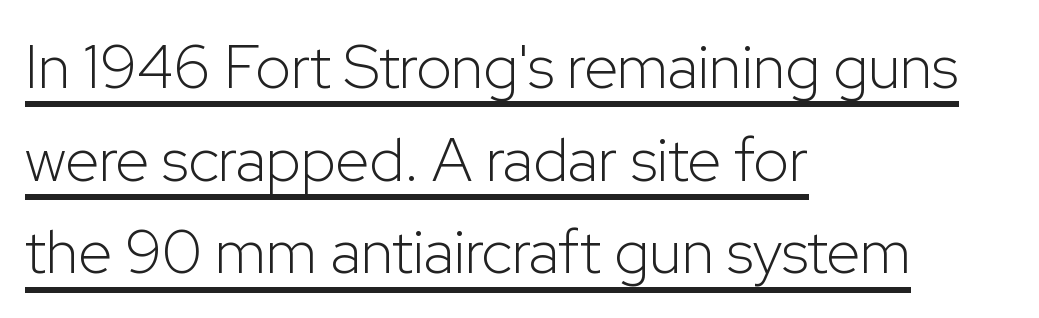
Q: Is the text bold? A: No.
Q: Is the text italic (slanted)? A: No, it is upright.
Q: Is the typeface a serif or a sans-serif typeface? A: Sans-serif.
Q: Is the text underlined? A: Yes.
Q: How is the paragraph aligned? A: Left-aligned.
Q: Is the spacing between letters normal or unusually wide? A: Normal.
Q: Is the spacing between lines tight, normal or loose? A: Normal.
Q: Width (condensed, normal, or wide)? A: Normal.
Q: Stroke contrast? A: Low.
Q: x-height? A: Medium.
Q: Monospaced? A: No.
